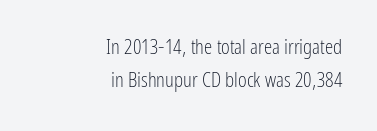
{"italic": "no", "bold": "no", "underline": "no", "align": "right", "line_spacing": "normal", "line_spacing_ratio": 1.59, "letter_spacing": "normal", "letter_spacing_em": 0.0, "glyph_px": 21}
